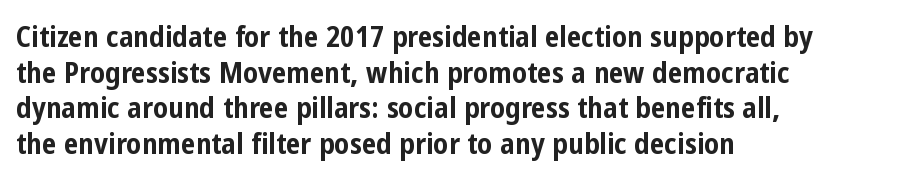
The image shows 29 px bold, condensed sans-serif type, upright; set left-aligned, line spacing 1.23x, normal letter spacing, not underlined; low stroke contrast and a medium x-height.
